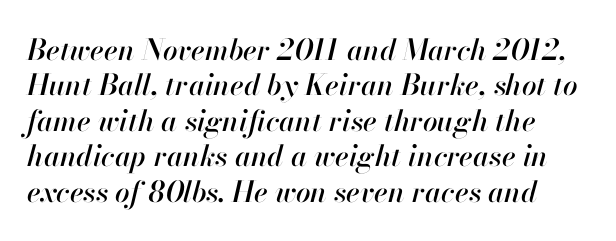
Notice how the stems are inclined rather than vertical — that's the hallmark of italics. The type is set solid horizontally, with unmodified tracking. This sample has the flowing, uneven cadence of proportional lettering. The string is rendered with underlining switched off.
